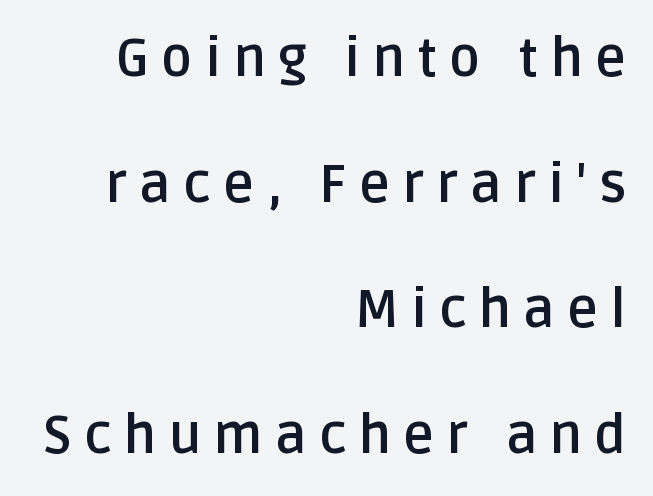
The image shows 53 px semibold sans-serif type, upright; set right-aligned, loose line spacing (2.37x), unusually wide letter spacing (+0.23 em), not underlined; low stroke contrast and a large x-height.
